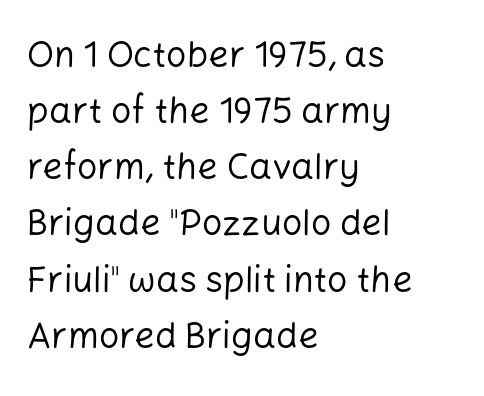
The image shows 36 px regular-weight sans-serif type, upright; set left-aligned, normal line spacing (1.56x), normal letter spacing, not underlined; low stroke contrast and a medium x-height.
